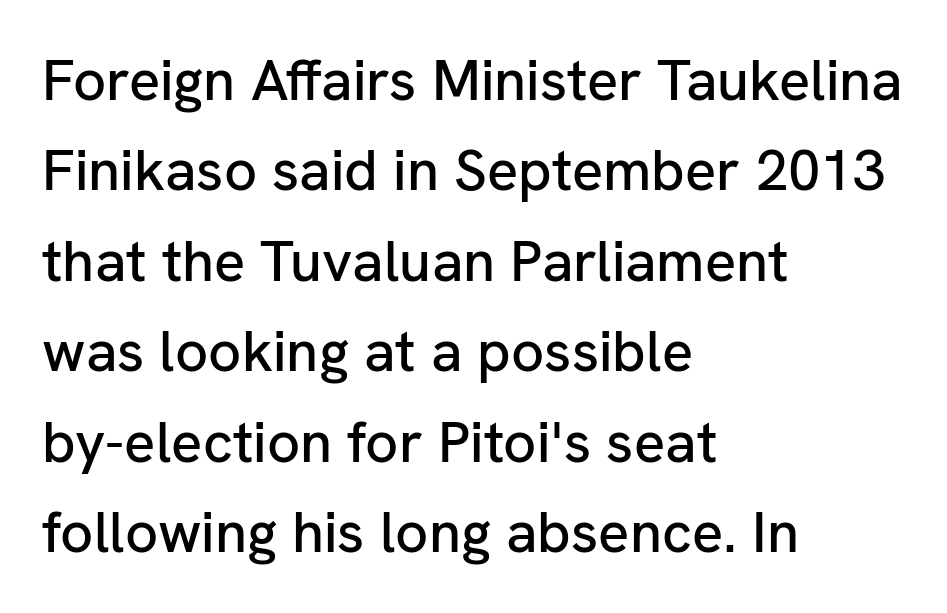
{"serif": "no", "italic": "no", "width": "normal", "stroke_contrast": "low", "x_height": "medium", "monospaced": "no", "underline": "no", "align": "left", "line_spacing": "normal", "line_spacing_ratio": 1.56, "letter_spacing": "normal", "letter_spacing_em": 0.0, "glyph_px": 58}
